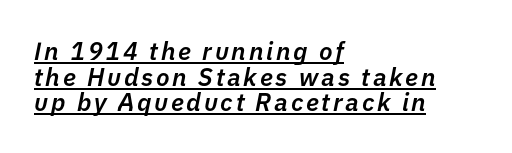
{"italic": "yes", "lean": "right", "slant_degrees": 11, "bold": "semi", "underline": "yes", "align": "left", "line_spacing": "tight", "line_spacing_ratio": 1.03, "glyph_px": 25}
